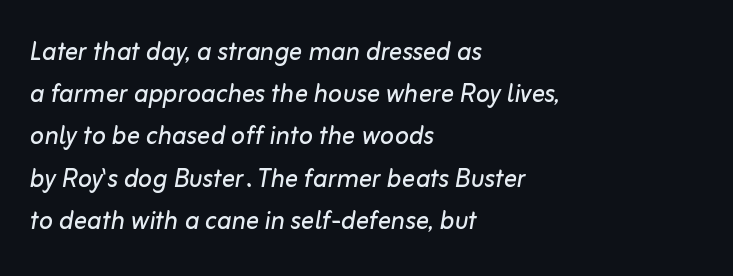
The image shows 33 px regular-weight type, italic (leaning right); set left-aligned, normal line spacing (1.28x), normal letter spacing, not underlined; low stroke contrast and a medium x-height.
